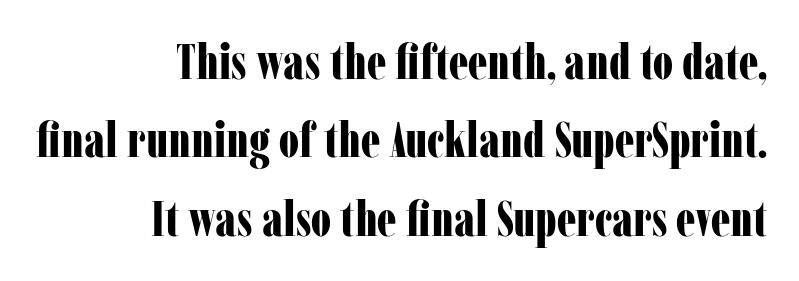
The image shows 49 px bold, condensed serif type, upright; set right-aligned, normal line spacing (1.6x), normal letter spacing, not underlined; low stroke contrast and a medium x-height.
